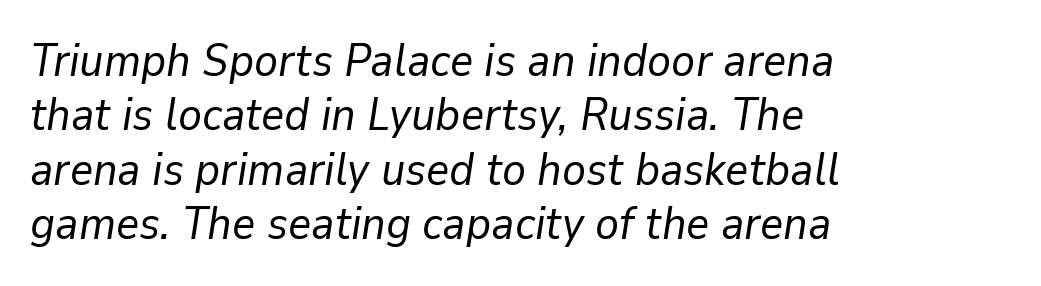
Q: Is the text bold? A: No.
Q: Is the text italic (slanted)? A: Yes, it leans right by about 9 degrees.
Q: Is the text underlined? A: No.
Q: How is the paragraph aligned? A: Left-aligned.
Q: Is the spacing between letters normal or unusually wide? A: Normal.
Q: Width (condensed, normal, or wide)? A: Normal.
Q: Stroke contrast? A: Low.
Q: x-height? A: Medium.
Q: Monospaced? A: No.
